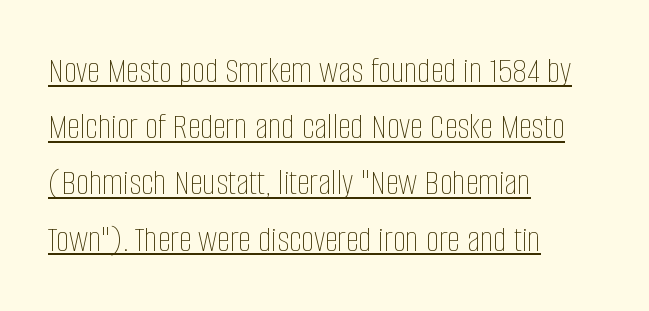
Posture: vertical. Where is the straight margin? On the left. The letterforms sit shoulder to shoulder at normal distance. Vertical stems look standard width or narrower in stroke.
